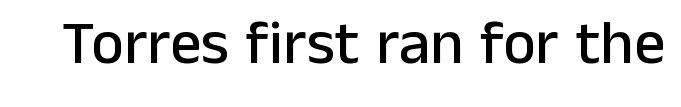
Q: Is the text italic (slanted)? A: No, it is upright.
Q: Is the typeface a serif or a sans-serif typeface? A: Sans-serif.
Q: Is the text underlined? A: No.
Q: Is the spacing between letters normal or unusually wide? A: Normal.
Q: Width (condensed, normal, or wide)? A: Normal.
Q: Stroke contrast? A: Low.
Q: x-height? A: Medium.
Q: Monospaced? A: No.
